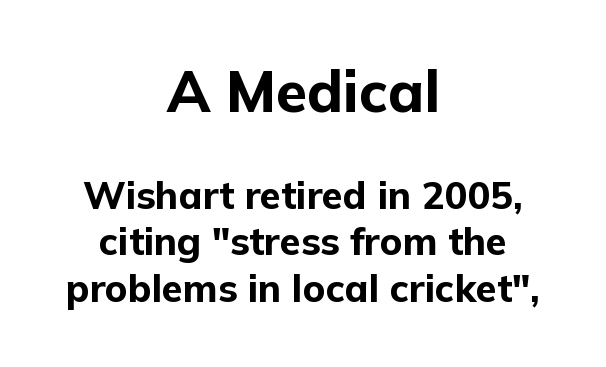
The image shows 57 px bold sans-serif type, upright; set centered, line spacing 1.23x, normal letter spacing, not underlined; the first (top) block is 1.5x larger; low stroke contrast and a medium x-height.
